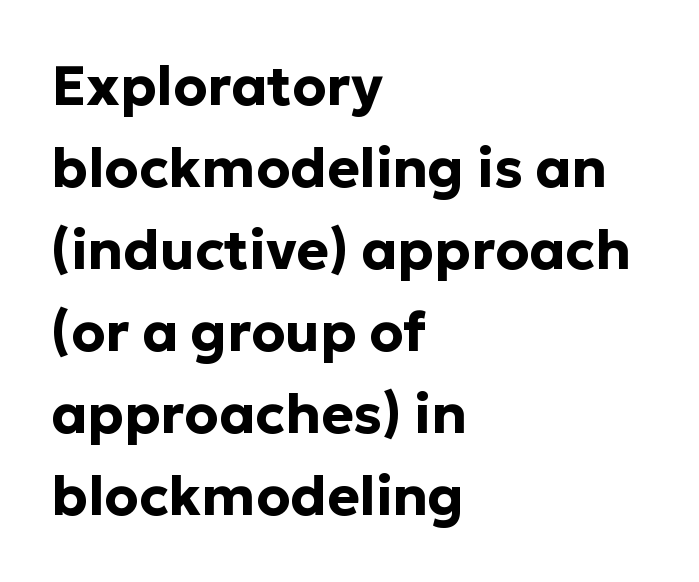
Q: Is the text bold? A: Yes.
Q: Is the text italic (slanted)? A: No, it is upright.
Q: Is the typeface a serif or a sans-serif typeface? A: Sans-serif.
Q: Is the text underlined? A: No.
Q: How is the paragraph aligned? A: Left-aligned.
Q: Is the spacing between letters normal or unusually wide? A: Normal.
Q: Is the spacing between lines tight, normal or loose? A: Normal.
Q: Width (condensed, normal, or wide)? A: Normal.
Q: Stroke contrast? A: Low.
Q: x-height? A: Medium.
Q: Monospaced? A: No.
